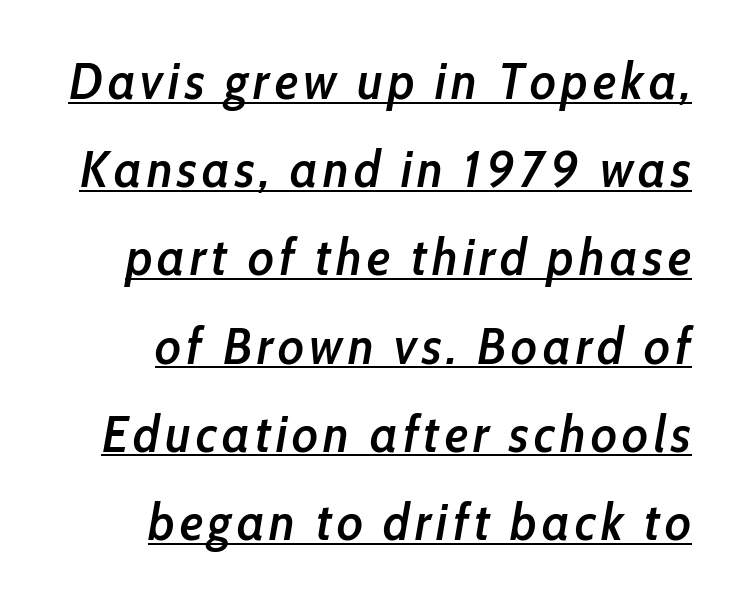
Look at the stroke-to-counter ratio: somewhat heavy, a semibold. Yep, that's italic — everything's leaning. Caption: lettering with a line underneath. Is this a fixed-width face? No — the glyphs have proportional, varying widths. The compositor pushed each line to the right boundary.
